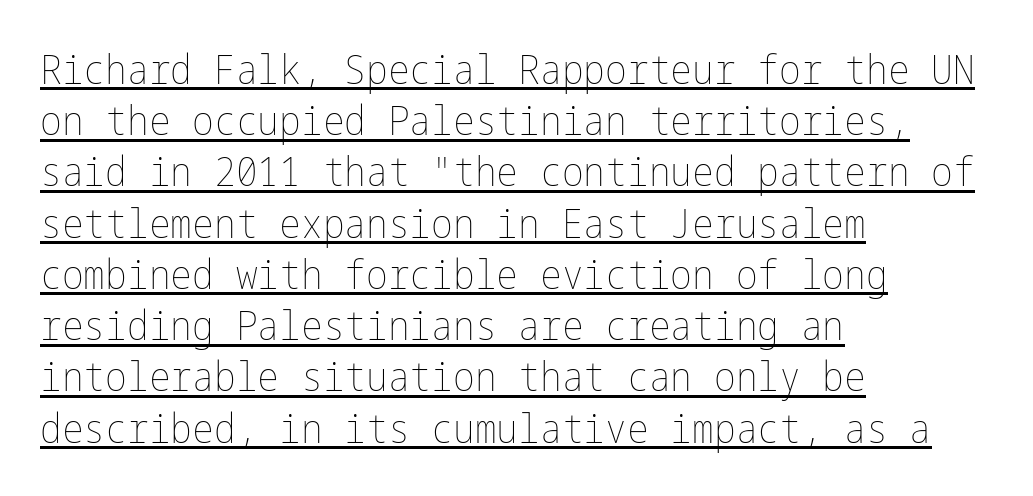
Letter spacing: default. What decoration does the sample have? An underline. Caption: face not bold, strokes unweighted. The vertical gap from one line to the next is medium. This rendering uses left alignment, leaving the right contour irregular. The specimen reads as upright at a glance.
